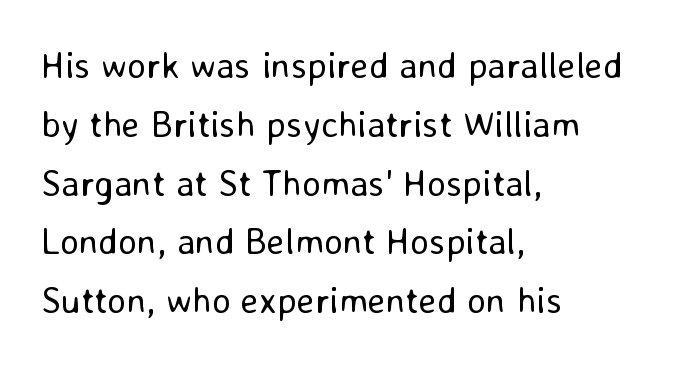
No chunkiness to these letters — they're not bold. Does the type have serifs? No, each stem ends abruptly. How would I describe the line gaps? Plain and ordinary. Teacher's note: observe the even left margin — that is flush-left alignment. The gap between lines stays unmarked.
